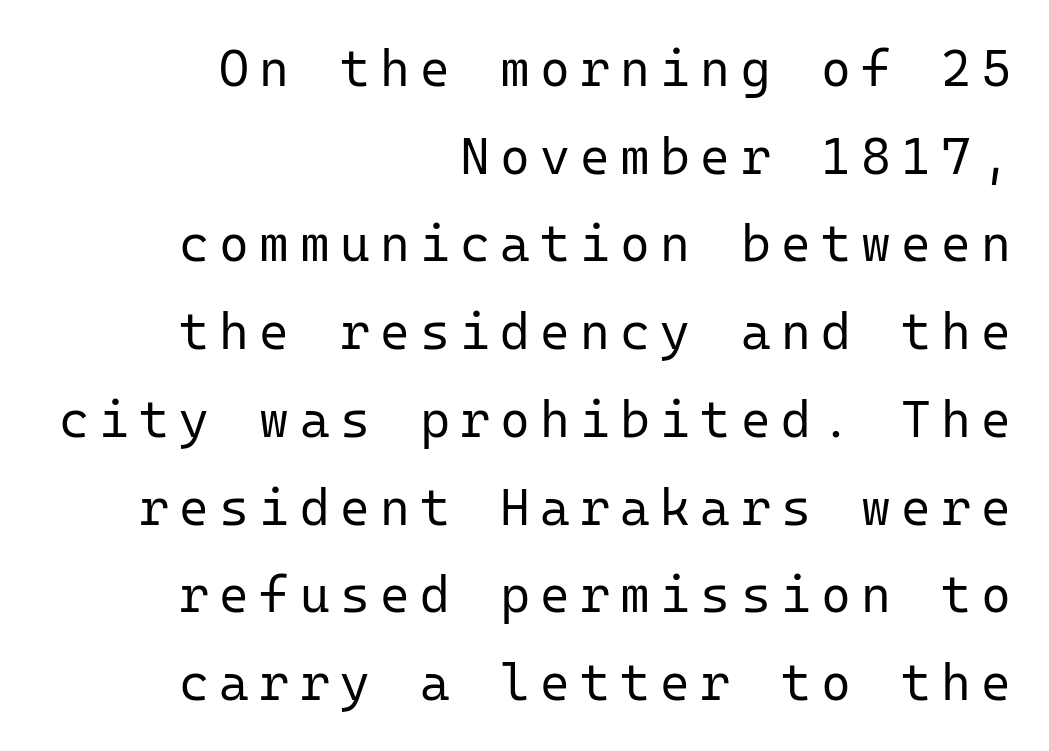
The image shows 51 px regular-weight sans-serif type, upright, monospaced; set right-aligned, line spacing 1.72x, unusually wide letter spacing (+0.2 em), not underlined; low stroke contrast and a medium x-height.
